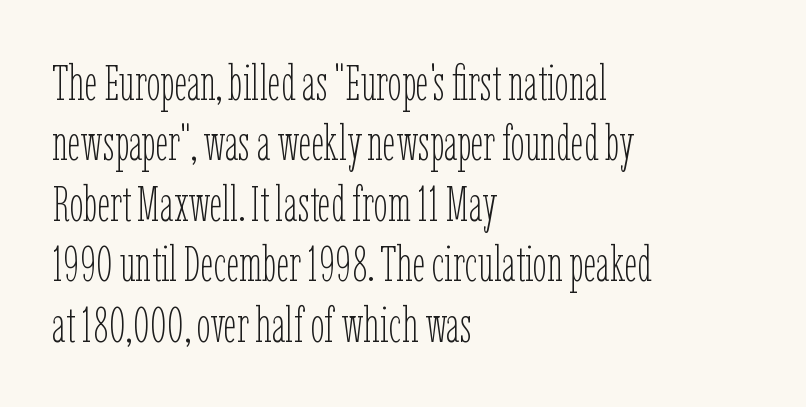
The image shows 50 px thin, condensed type, upright; set left-aligned, line spacing 1.21x, normal letter spacing, not underlined; low stroke contrast and a medium x-height.
